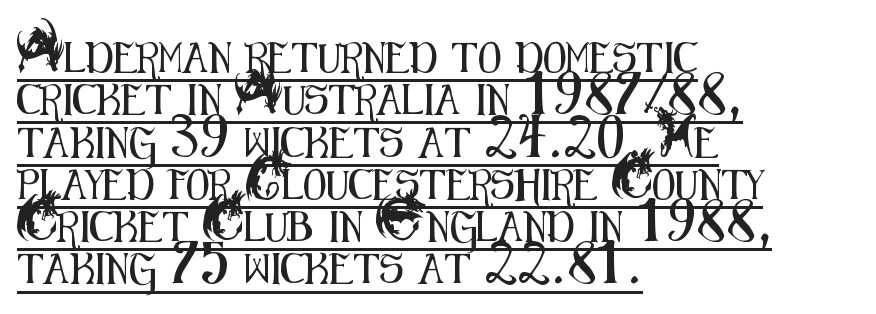
Q: Is the text italic (slanted)? A: No, it is upright.
Q: Is the typeface a serif or a sans-serif typeface? A: Sans-serif.
Q: Is the text underlined? A: Yes.
Q: How is the paragraph aligned? A: Left-aligned.
Q: Is the spacing between letters normal or unusually wide? A: Normal.
Q: Is the spacing between lines tight, normal or loose? A: Normal.
Q: Width (condensed, normal, or wide)? A: Condensed.
Q: Stroke contrast? A: Medium.
Q: x-height? A: Small.
Q: Monospaced? A: No.
